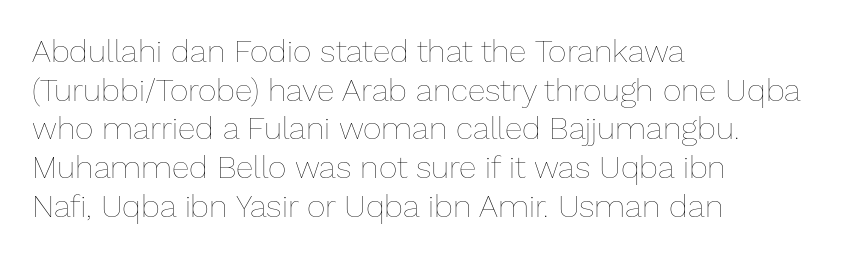
{"italic": "no", "bold": "no", "weight": "thin", "width": "normal", "stroke_contrast": "low", "x_height": "medium", "monospaced": "no", "underline": "no", "align": "left", "line_spacing_ratio": 1.21, "letter_spacing": "normal", "letter_spacing_em": 0.0, "glyph_px": 32}
